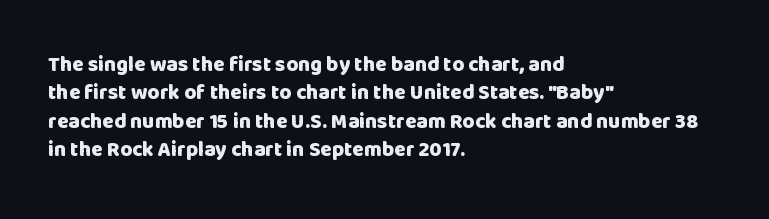
Q: Is the text bold? A: Yes.
Q: Is the text italic (slanted)? A: No, it is upright.
Q: Is the text underlined? A: No.
Q: How is the paragraph aligned? A: Left-aligned.
Q: Is the spacing between letters normal or unusually wide? A: Normal.
Q: Is the spacing between lines tight, normal or loose? A: Normal.
